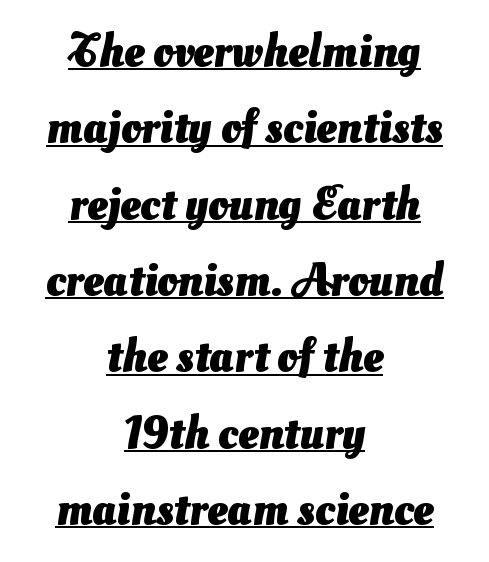
A typographer would call this underscored text. Each new line begins a customary step beneath the previous one. Compared with a flush-left layout, this one balances lines on the center instead. The type is set solid horizontally, with unmodified tracking. The passage shown is typed in a proportional face where columns would drift. Look at the stroke-to-counter ratio: heavy, a bold.
